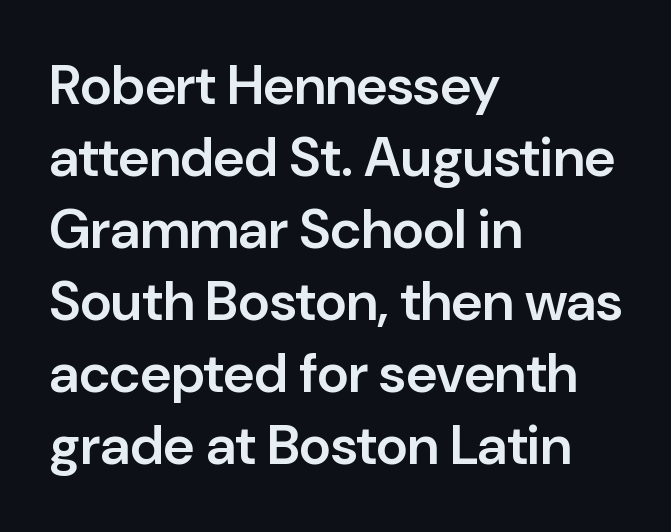
{"serif": "no", "italic": "no", "bold": "semi", "weight": "semibold", "width": "normal", "stroke_contrast": "low", "x_height": "medium", "monospaced": "no", "underline": "no", "align": "left", "line_spacing": "normal", "line_spacing_ratio": 1.31, "letter_spacing": "normal", "letter_spacing_em": 0.0, "glyph_px": 55}
